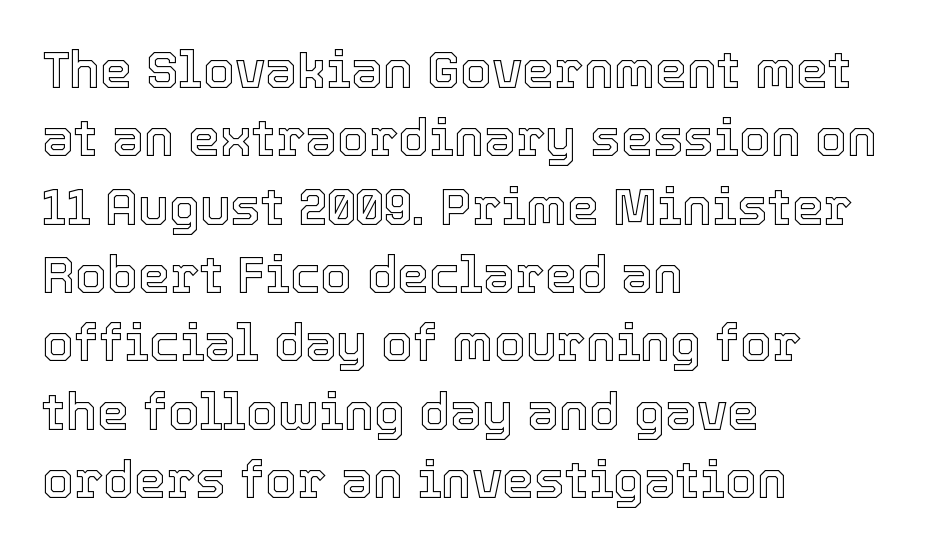
Q: Is the text italic (slanted)? A: No, it is upright.
Q: Is the text underlined? A: No.
Q: How is the paragraph aligned? A: Left-aligned.
Q: Is the spacing between letters normal or unusually wide? A: Normal.
Q: Is the spacing between lines tight, normal or loose? A: Normal.
Q: Width (condensed, normal, or wide)? A: Normal.
Q: x-height? A: Medium.
Q: Monospaced? A: No.
